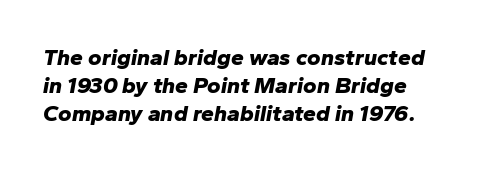
The image shows 23 px bold type, italic (leaning right); set line spacing 1.22x, normal letter spacing, not underlined.
